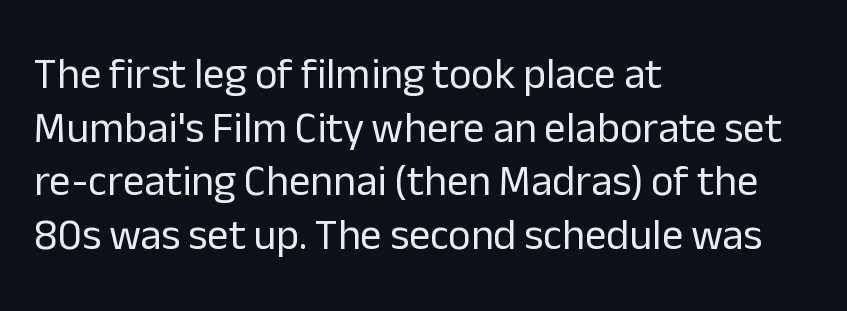
{"serif": "no", "italic": "no", "bold": "no", "weight": "regular", "width": "normal", "stroke_contrast": "low", "x_height": "medium", "monospaced": "no", "underline": "no", "align": "left", "line_spacing": "normal", "line_spacing_ratio": 1.25, "letter_spacing": "normal", "letter_spacing_em": 0.0, "glyph_px": 43}
